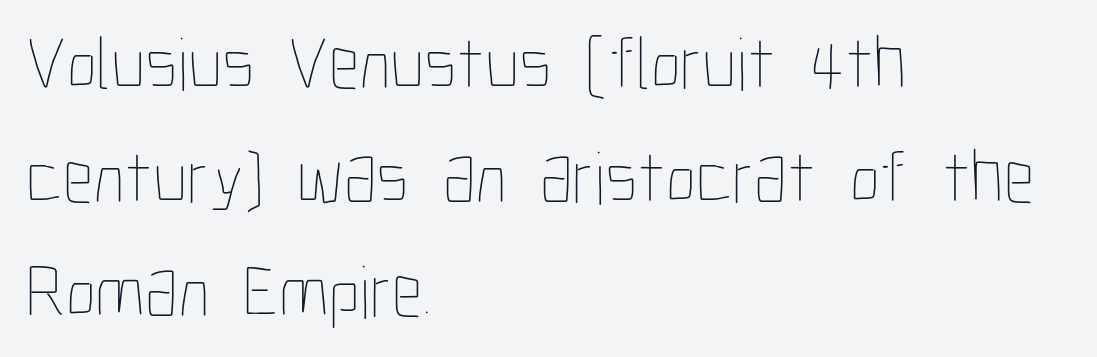
The specimen reads as upright at a glance. Nobody touched the tracking dial on this one. These glyphs show unthickened strokes, regular width or finer. Letters rest on an invisible, unmarked baseline. Rows of type keep a routine distance in the vertical direction.
